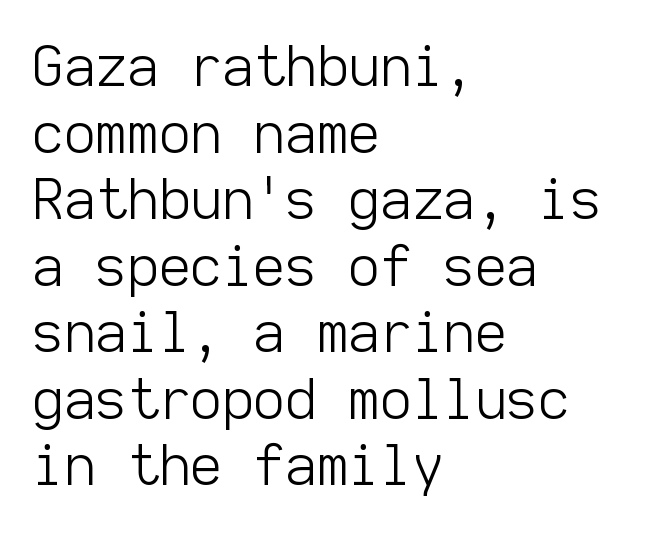
The image shows 55 px light sans-serif type, upright, monospaced; set left-aligned, line spacing 1.21x, normal letter spacing, not underlined; low stroke contrast and a medium x-height.
